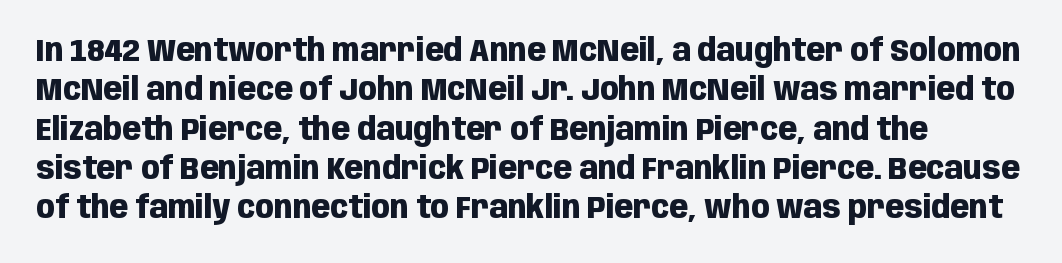
The image shows 31 px heavy, condensed sans-serif type, upright; set normal line spacing (1.27x), normal letter spacing, not underlined; low stroke contrast and a large x-height.
